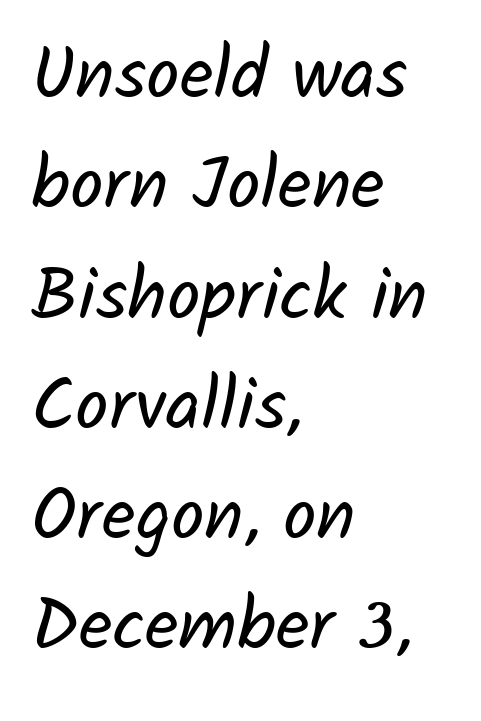
{"serif": "no", "bold": "no", "weight": "regular", "width": "normal", "stroke_contrast": "low", "x_height": "medium", "monospaced": "no", "underline": "no", "align": "left", "line_spacing": "normal", "line_spacing_ratio": 1.49, "letter_spacing": "normal", "letter_spacing_em": 0.0, "glyph_px": 74}
